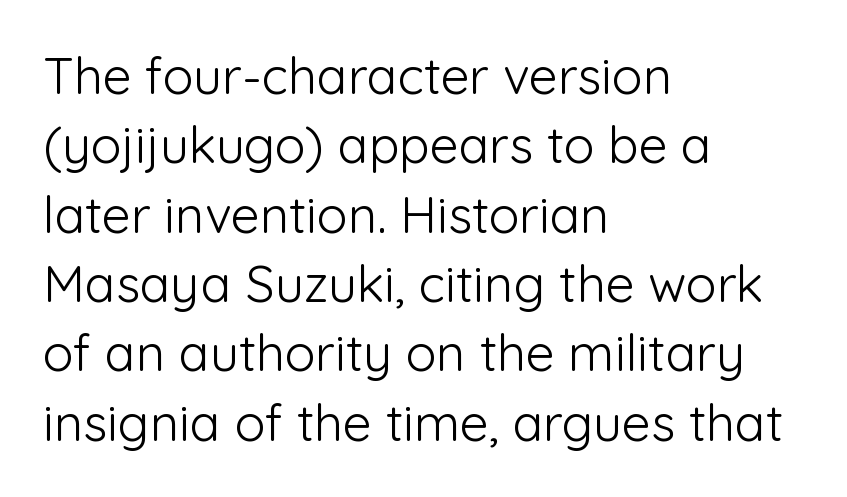
{"serif": "no", "italic": "no", "bold": "no", "weight": "light", "width": "normal", "stroke_contrast": "low", "x_height": "medium", "monospaced": "no", "underline": "no", "align": "left", "line_spacing": "normal", "line_spacing_ratio": 1.36, "letter_spacing": "normal", "letter_spacing_em": 0.0, "glyph_px": 51}
